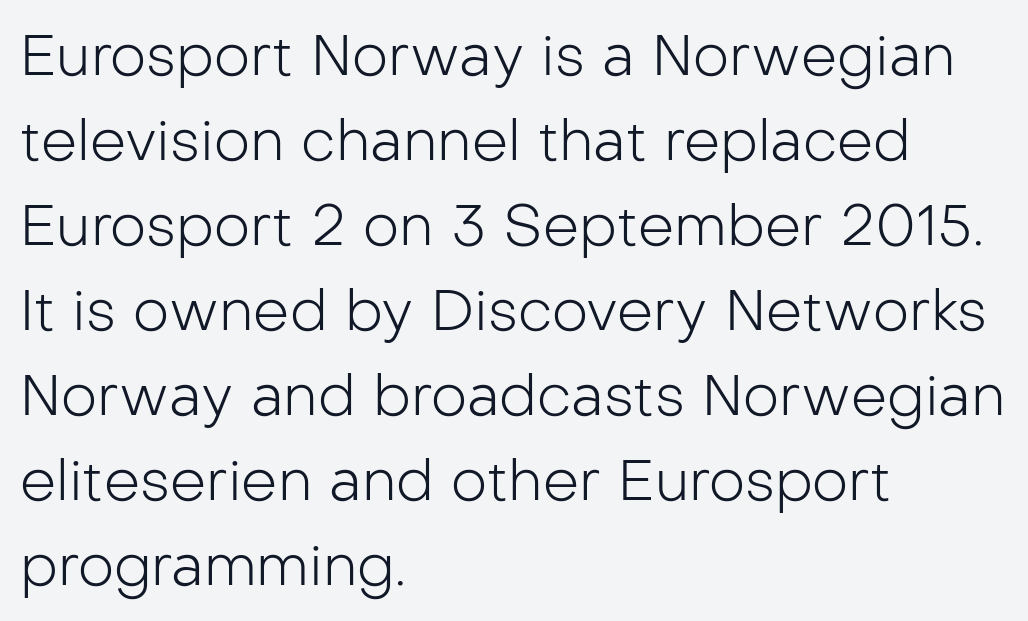
{"serif": "no", "italic": "no", "bold": "no", "weight": "light", "width": "normal", "stroke_contrast": "low", "x_height": "medium", "monospaced": "no", "underline": "no", "align": "left", "line_spacing": "normal", "line_spacing_ratio": 1.49, "letter_spacing": "normal", "letter_spacing_em": 0.0, "glyph_px": 57}
